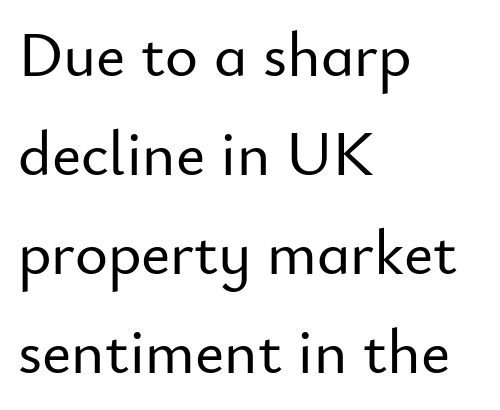
{"serif": "no", "italic": "no", "width": "normal", "stroke_contrast": "low", "x_height": "small", "monospaced": "no", "underline": "no", "align": "left", "line_spacing": "normal", "line_spacing_ratio": 1.57, "letter_spacing": "normal", "letter_spacing_em": 0.0, "glyph_px": 63}
